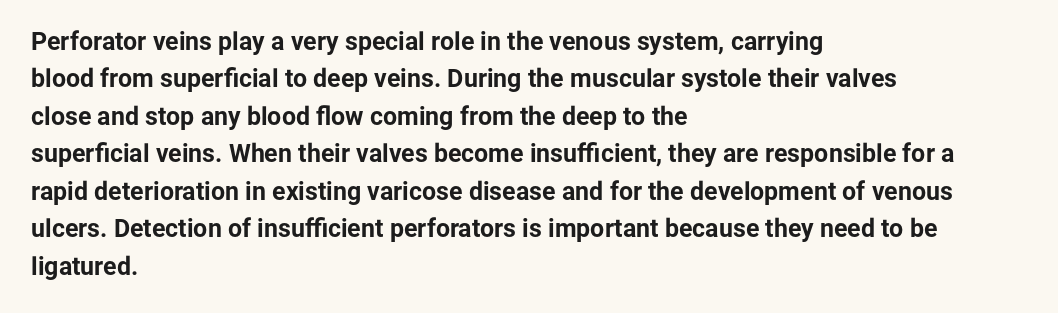
The image shows 25 px bold type, upright; set left-aligned, normal line spacing (1.5x), normal letter spacing, not underlined.
